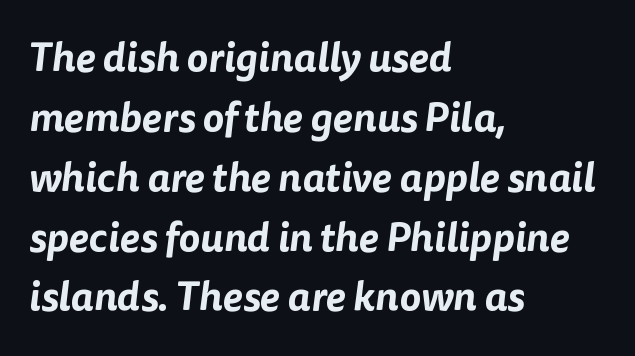
The image shows 41 px sans-serif type; set left-aligned, normal line spacing (1.46x), normal letter spacing, not underlined; low stroke contrast and a medium x-height.
